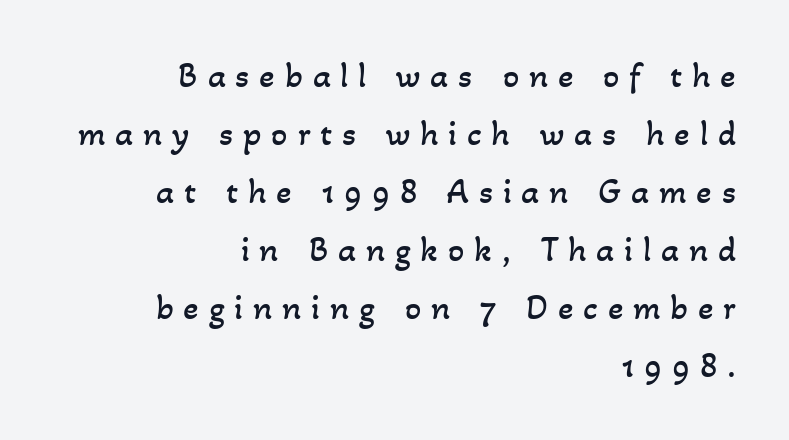
Q: Is the text bold? A: No.
Q: Is the text underlined? A: No.
Q: How is the paragraph aligned? A: Right-aligned.
Q: Is the spacing between letters normal or unusually wide? A: Unusually wide.
Q: Is the spacing between lines tight, normal or loose? A: Normal.
Q: Width (condensed, normal, or wide)? A: Normal.
Q: Stroke contrast? A: Low.
Q: x-height? A: Small.
Q: Monospaced? A: No.
